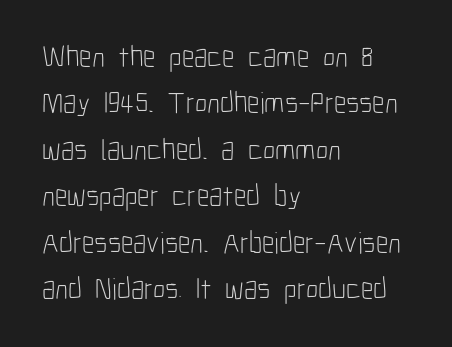
The face used here is proportionally spaced, like ordinary book or web type. What's the leading like? Ordinary, nothing unusual. This rendering employs a face without finishing strokes, i.e., a sans-serif. Italic? Not at all — the glyphs are vertical.
